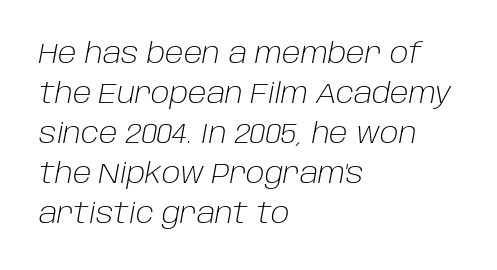
The weight would be labelled regular, book, light, or lighter still. Quick note: underline off. The lines in this sample share a left origin and differ only in where they stop. Looking at the ascenders, they clearly lean.
